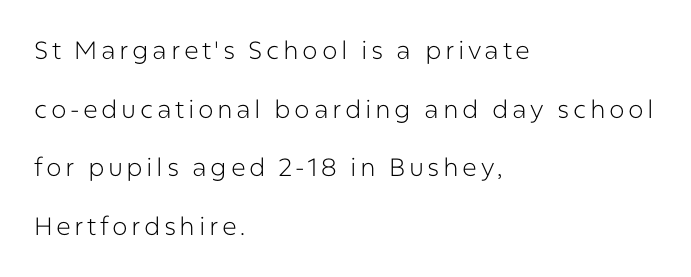
Q: Is the text bold? A: No.
Q: Is the text italic (slanted)? A: No, it is upright.
Q: Is the text underlined? A: No.
Q: How is the paragraph aligned? A: Left-aligned.
Q: Is the spacing between lines tight, normal or loose? A: Loose.
